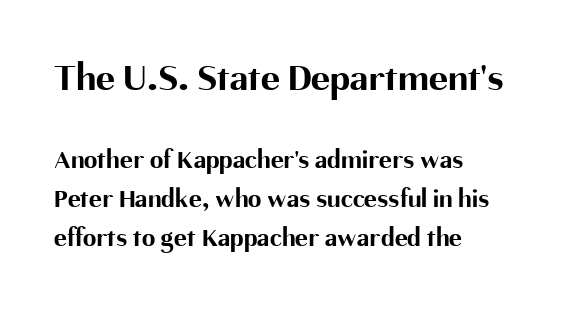
Q: Is the text bold? A: Yes.
Q: Is the text italic (slanted)? A: No, it is upright.
Q: Is the typeface a serif or a sans-serif typeface? A: Sans-serif.
Q: Is the text underlined? A: No.
Q: How is the paragraph aligned? A: Left-aligned.
Q: Is the spacing between letters normal or unusually wide? A: Normal.
Q: Is the spacing between lines tight, normal or loose? A: Normal.
Q: Which block of text is set in a larger size, the first (top) or the second (bottom)? A: The first (top) one.
Q: Width (condensed, normal, or wide)? A: Normal.
Q: Stroke contrast? A: Medium.
Q: x-height? A: Medium.
Q: Monospaced? A: No.
